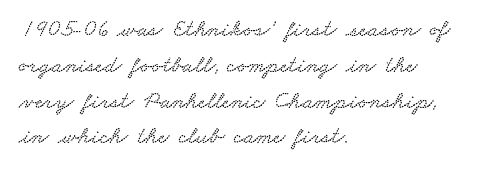
Check the space under the baseline: it is left empty. Successive baselines arrive at the customary interval. No extra tracking has been applied to these lines. The paragraph has a hard left edge and a soft right edge.
